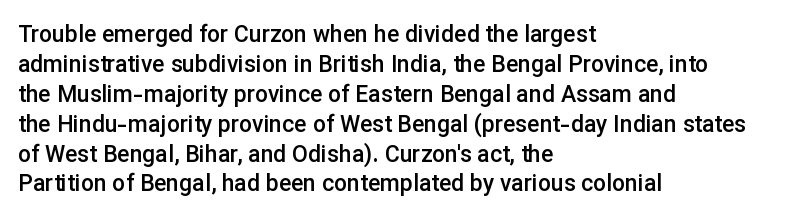
{"italic": "no", "bold": "semi", "underline": "no", "align": "left", "line_spacing": "normal", "line_spacing_ratio": 1.3, "letter_spacing": "normal", "letter_spacing_em": 0.0, "glyph_px": 23}
